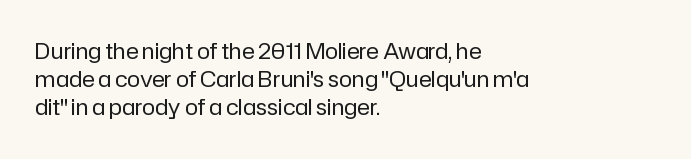
Q: Is the text bold? A: No.
Q: Is the text italic (slanted)? A: No, it is upright.
Q: Is the text underlined? A: No.
Q: How is the paragraph aligned? A: Left-aligned.
Q: Is the spacing between letters normal or unusually wide? A: Normal.
Q: Is the spacing between lines tight, normal or loose? A: Normal.
